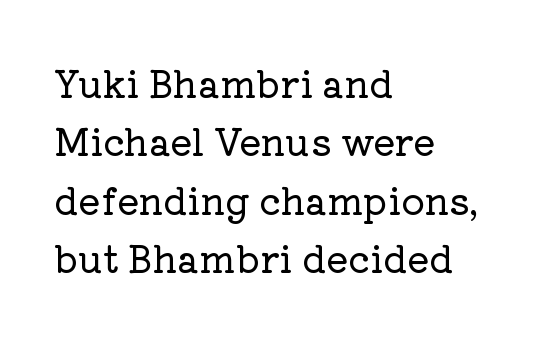
Q: Is the text italic (slanted)? A: No, it is upright.
Q: Is the typeface a serif or a sans-serif typeface? A: Serif.
Q: Is the text underlined? A: No.
Q: How is the paragraph aligned? A: Left-aligned.
Q: Is the spacing between letters normal or unusually wide? A: Normal.
Q: Is the spacing between lines tight, normal or loose? A: Normal.
Q: Width (condensed, normal, or wide)? A: Normal.
Q: Stroke contrast? A: Low.
Q: x-height? A: Medium.
Q: Monospaced? A: No.
